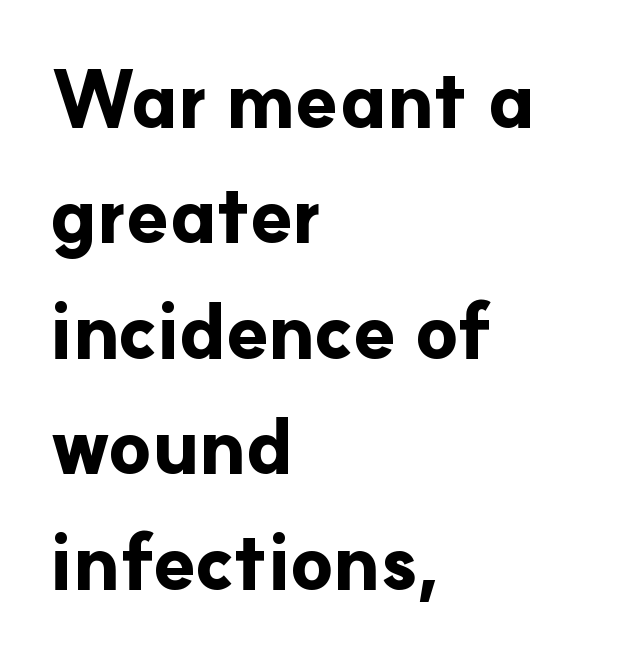
Q: Is the text bold? A: Yes.
Q: Is the text italic (slanted)? A: No, it is upright.
Q: Is the typeface a serif or a sans-serif typeface? A: Sans-serif.
Q: Is the text underlined? A: No.
Q: How is the paragraph aligned? A: Left-aligned.
Q: Is the spacing between letters normal or unusually wide? A: Normal.
Q: Is the spacing between lines tight, normal or loose? A: Normal.
Q: Width (condensed, normal, or wide)? A: Normal.
Q: Stroke contrast? A: Low.
Q: x-height? A: Small.
Q: Monospaced? A: No.
